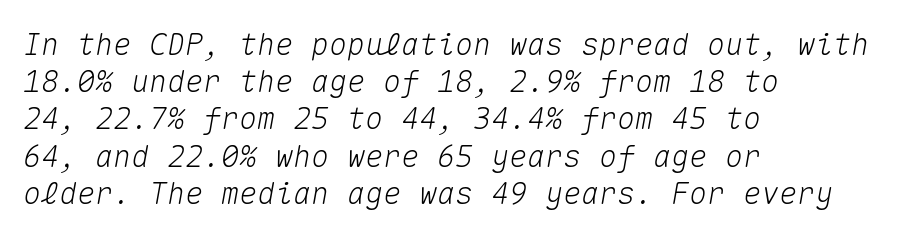
Casual observation: everything's shoved over to the left. Monospaced: the letters line up in strict vertical columns. A bare baseline throughout the passage. The passage shown leans; its letterforms are oblique.
